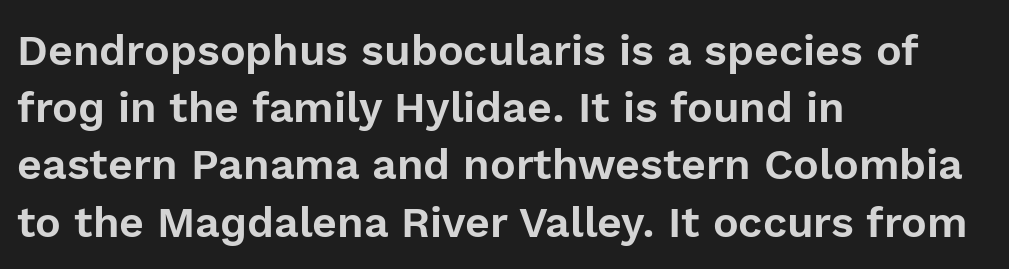
{"serif": "no", "italic": "no", "width": "normal", "x_height": "medium", "monospaced": "no", "underline": "no", "align": "left", "line_spacing": "normal", "line_spacing_ratio": 1.33, "letter_spacing": "normal", "letter_spacing_em": 0.0, "glyph_px": 43}
